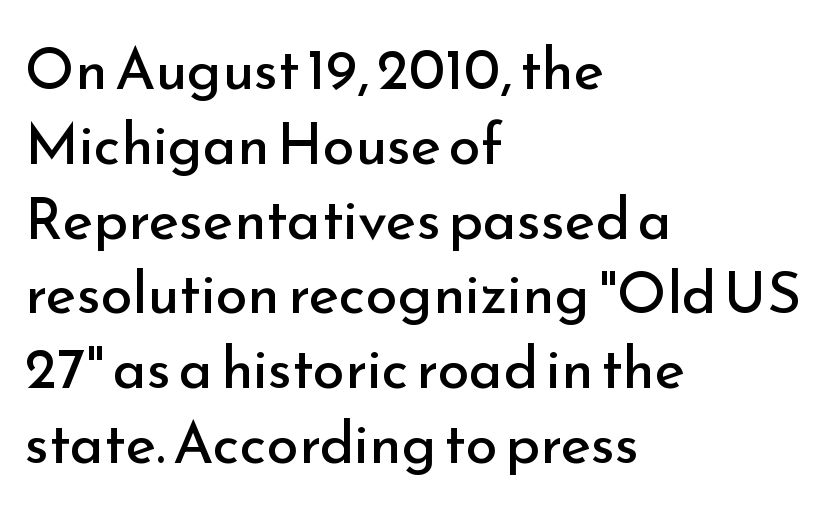
The image shows 58 px regular-weight sans-serif type, upright; set left-aligned, normal line spacing (1.29x), normal letter spacing, not underlined; low stroke contrast and a small x-height.
